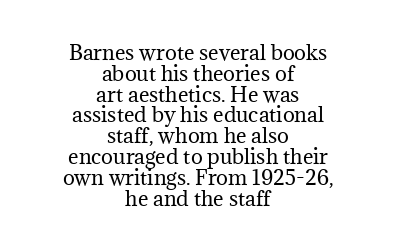
Q: Is the text bold? A: No.
Q: Is the text italic (slanted)? A: No, it is upright.
Q: Is the text underlined? A: No.
Q: How is the paragraph aligned? A: Centered.
Q: Is the spacing between letters normal or unusually wide? A: Normal.
Q: Is the spacing between lines tight, normal or loose? A: Tight.
